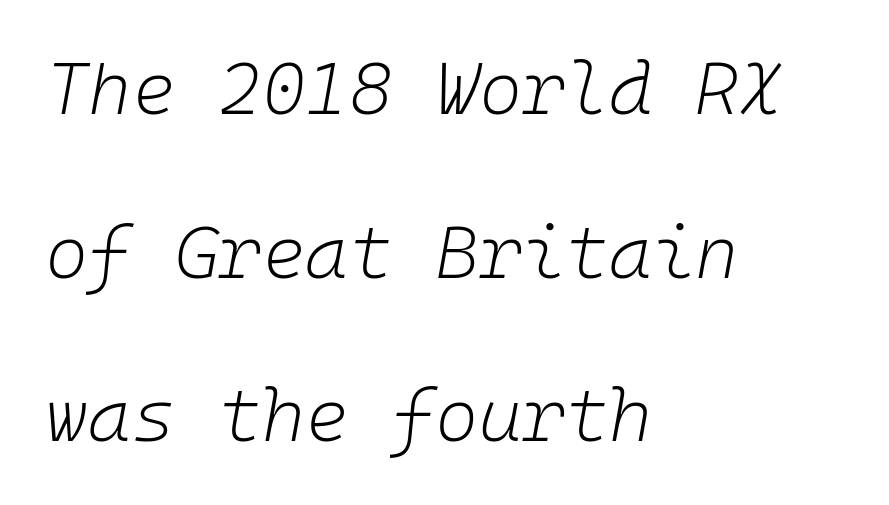
The text carries the slant typical of an italic or oblique font. Compared with a typical body face, this is equally light or lighter still. Vertically, the passage feels expansive, rows floating well apart. Decoration check: the copy has no underline.
